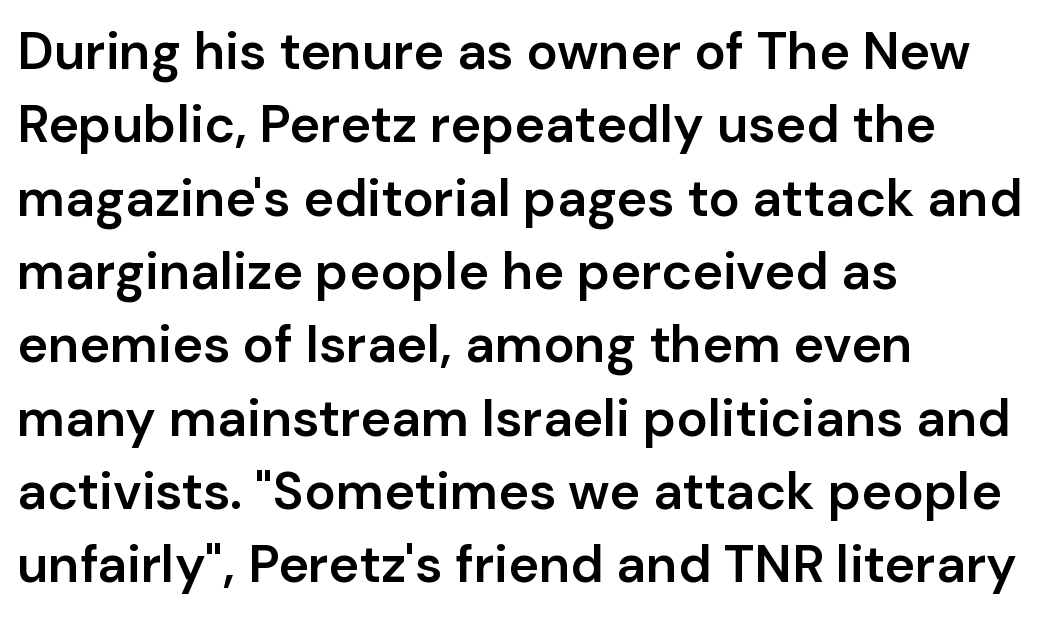
Q: Is the text bold? A: Semi-bold.
Q: Is the text italic (slanted)? A: No, it is upright.
Q: Is the typeface a serif or a sans-serif typeface? A: Sans-serif.
Q: Is the text underlined? A: No.
Q: How is the paragraph aligned? A: Left-aligned.
Q: Is the spacing between letters normal or unusually wide? A: Normal.
Q: Is the spacing between lines tight, normal or loose? A: Normal.
Q: Width (condensed, normal, or wide)? A: Normal.
Q: Stroke contrast? A: Low.
Q: x-height? A: Medium.
Q: Monospaced? A: No.
